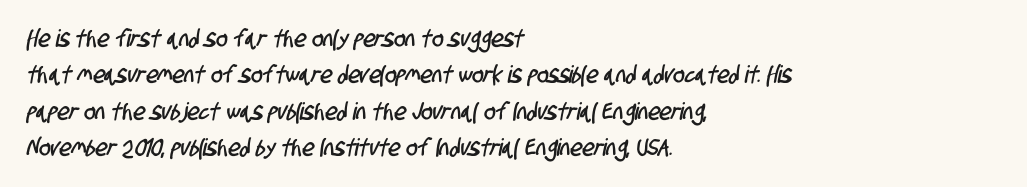
The passage shown stacks its lines at a standard gap. The passage is arranged the way most books set body copy — flush left. The horizontal fit of the characters is conventional and even. Descenders hang freely into open space.
